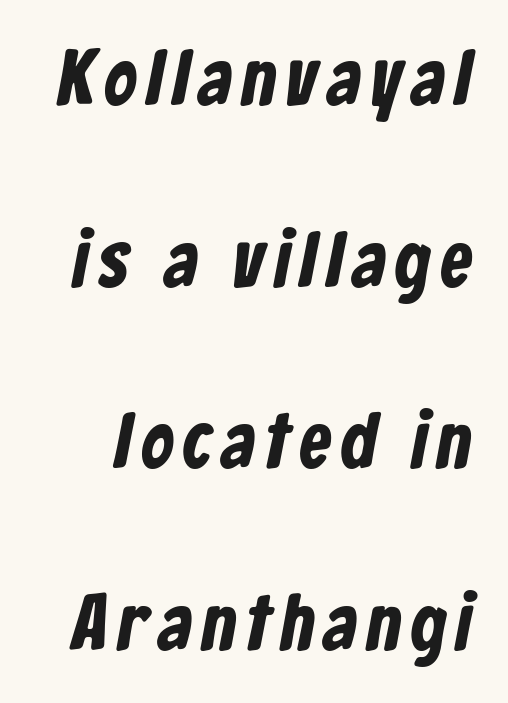
Q: Is the typeface a serif or a sans-serif typeface? A: Sans-serif.
Q: Is the text underlined? A: No.
Q: Is the spacing between lines tight, normal or loose? A: Loose.
Q: Width (condensed, normal, or wide)? A: Condensed.
Q: Stroke contrast? A: Low.
Q: x-height? A: Medium.
Q: Monospaced? A: No.
